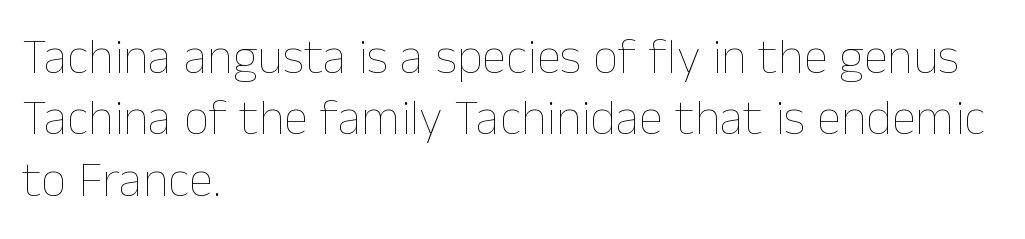
The image shows 50 px thin type, upright; set left-aligned, line spacing 1.23x, normal letter spacing, not underlined; low stroke contrast and a medium x-height.
